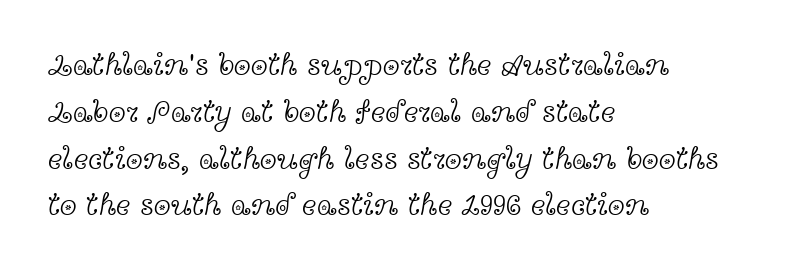
{"serif": "yes", "bold": "no", "weight": "light", "width": "wide", "x_height": "medium", "monospaced": "no", "underline": "no", "align": "left", "line_spacing": "normal", "line_spacing_ratio": 1.51, "letter_spacing": "normal", "letter_spacing_em": 0.0, "glyph_px": 31}
